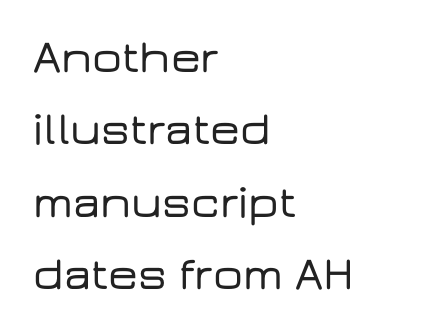
{"serif": "no", "italic": "no", "width": "wide", "stroke_contrast": "low", "x_height": "medium", "monospaced": "no", "underline": "no", "align": "left", "line_spacing": "normal", "line_spacing_ratio": 1.54, "letter_spacing": "normal", "letter_spacing_em": 0.0, "glyph_px": 47}
